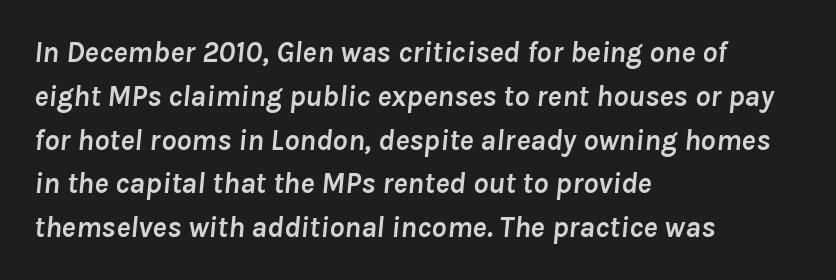
Q: Is the text bold? A: Yes.
Q: Is the text italic (slanted)? A: Yes, it leans right by about 8 degrees.
Q: Is the text underlined? A: No.
Q: How is the paragraph aligned? A: Left-aligned.
Q: Is the spacing between letters normal or unusually wide? A: Normal.
Q: Is the spacing between lines tight, normal or loose? A: Normal.
Q: Width (condensed, normal, or wide)? A: Normal.
Q: Stroke contrast? A: Low.
Q: x-height? A: Medium.
Q: Monospaced? A: No.
